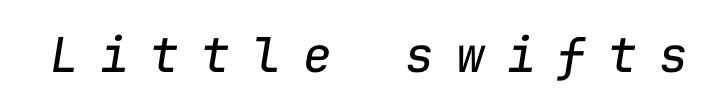
Q: Is the text bold? A: No.
Q: Is the text italic (slanted)? A: Yes, it leans right by about 9 degrees.
Q: Is the text underlined? A: No.
Q: Is the spacing between letters normal or unusually wide? A: Unusually wide.
Q: Width (condensed, normal, or wide)? A: Normal.
Q: Stroke contrast? A: Low.
Q: x-height? A: Medium.
Q: Monospaced? A: Yes.
